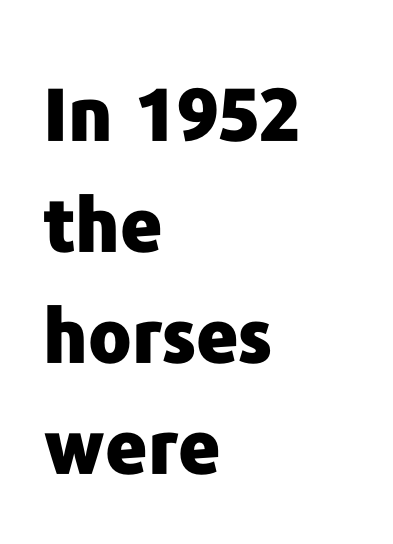
Weight check: bold — yes, fully. Vertical spacing — default. Line starts are locked; line ends wander. The face used here is proportionally spaced, like ordinary book or web type. A typesetter would label this face a sans. The area under the type is left untouched.
